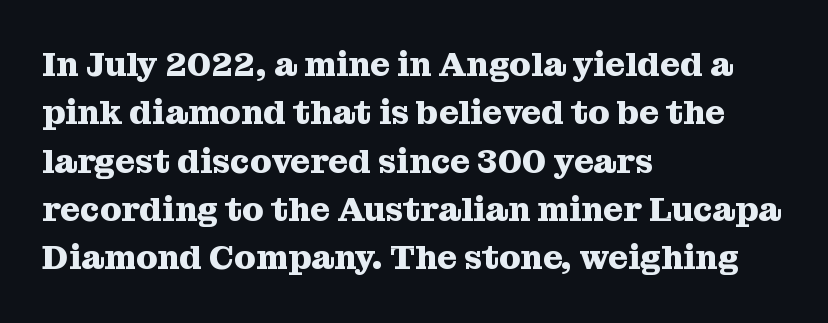
A typesetter would call this leading conventional body-copy spacing. The strokes are fattened all the way to bold. No word sits above an underline. Is this a fixed-width face? No — the glyphs have proportional, varying widths. Standard letterfit; no display-style spreading of the glyphs. You can tell from the footed stems that serif type was used.
